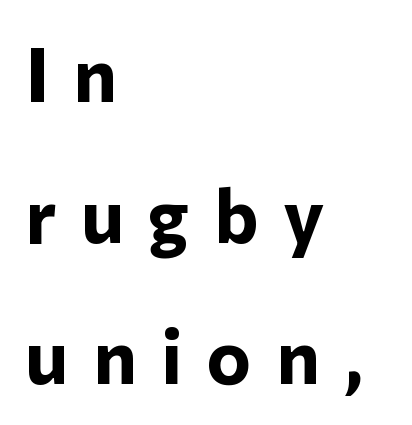
Check under the words: just untouched page. The lettering stays uniformly vertical, giving the passage a roman look. Tracking value appears strongly positive — letters spread wide. The text was rendered using a sans face with plain stroke endings.
